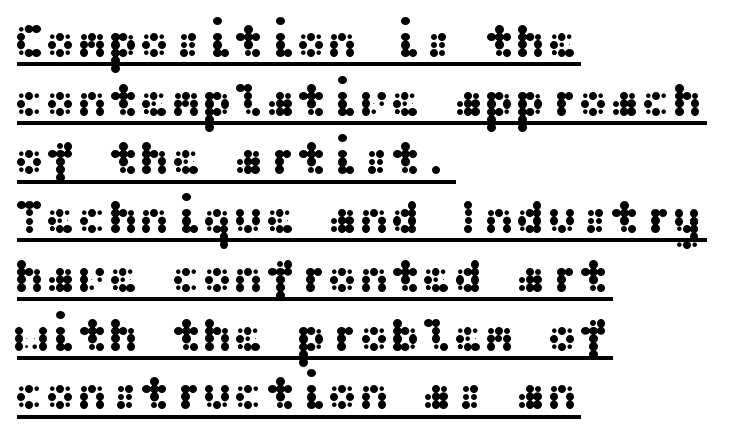
{"serif": "no", "italic": "no", "width": "wide", "stroke_contrast": "medium", "x_height": "medium", "underline": "yes", "align": "left", "line_spacing": "normal", "line_spacing_ratio": 1.25, "letter_spacing": "normal", "letter_spacing_em": 0.0, "glyph_px": 47}
